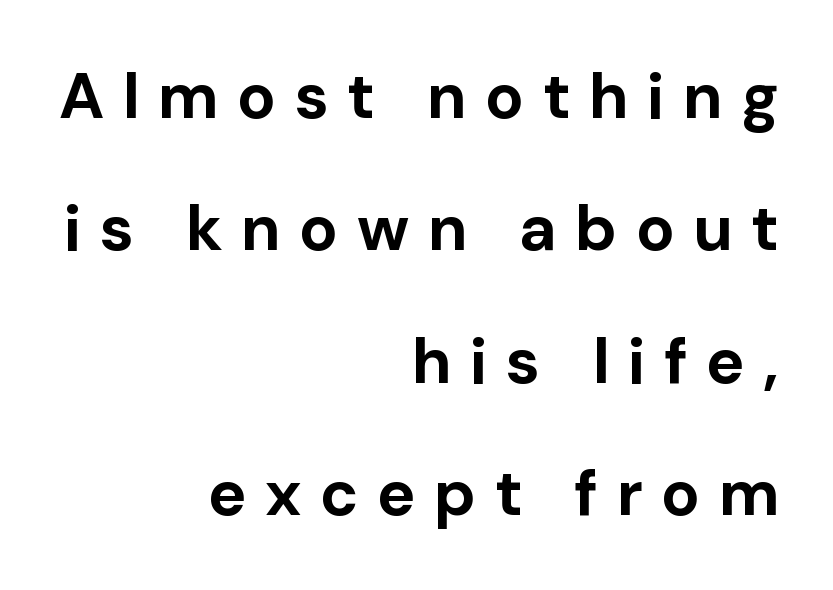
Thick stems and heavy bowls — unmistakably bold. These lines are set flush right with a ragged left edge. Check where the strokes stop: nothing finishes them off — pure sans. The foot of each line stays bare and open.
